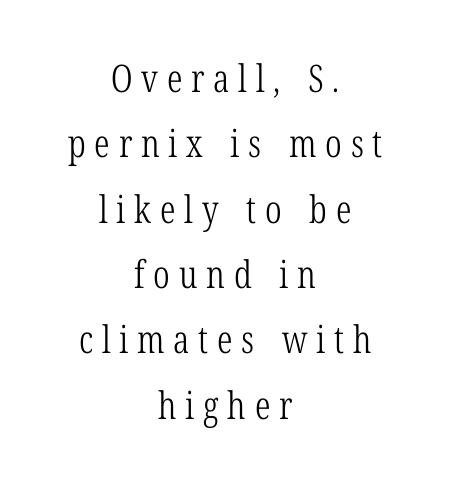
Does the copy run flush right? No — it is centered line by line. In terms of letterspacing, this is a distinctly airy, spread setting. Words float on clear page, feet unadorned. The passage shown is typed in a proportional face where columns would drift. Weight class: somewhere from thin through regular. The text was rendered using a seriffed face with decorative stroke endings.
